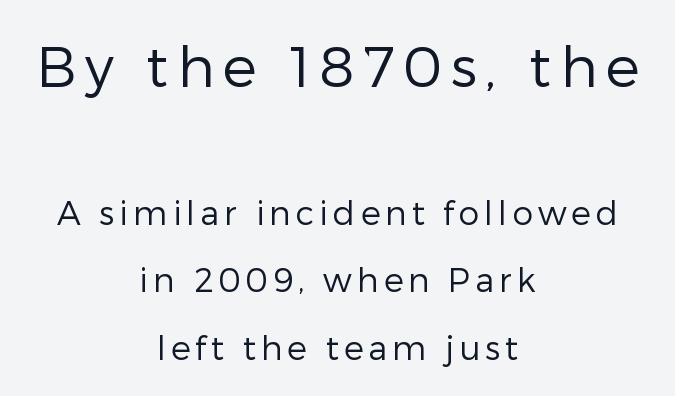
The image shows 57 px regular-weight sans-serif type, upright; set centered, loose line spacing (2.04x), not underlined; the first (top) block is 1.73x larger; low stroke contrast and a medium x-height.
